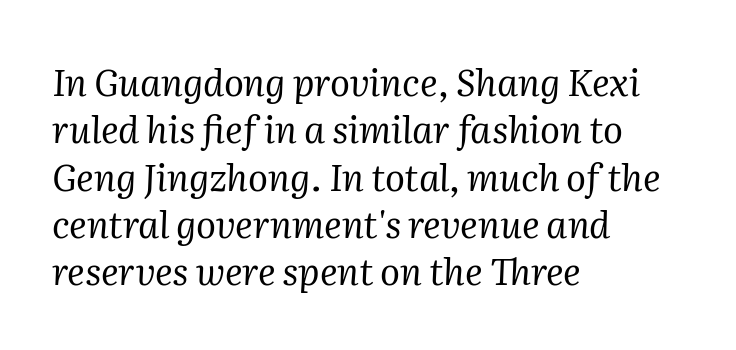
{"serif": "yes", "italic": "yes", "lean": "right", "slant_degrees": 2, "bold": "no", "weight": "regular", "width": "normal", "stroke_contrast": "medium", "x_height": "medium", "monospaced": "no", "underline": "no", "align": "left", "line_spacing": "normal", "line_spacing_ratio": 1.28, "letter_spacing": "normal", "letter_spacing_em": 0.0, "glyph_px": 37}
